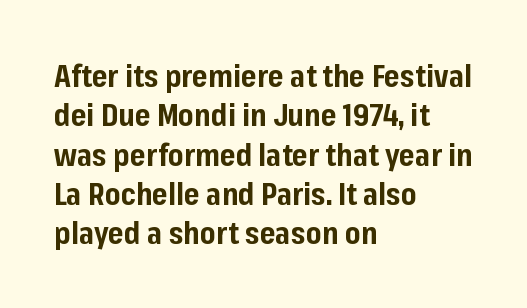
{"serif": "no", "italic": "no", "bold": "yes", "weight": "bold", "width": "normal", "stroke_contrast": "low", "x_height": "medium", "monospaced": "no", "underline": "no", "align": "left", "line_spacing": "normal", "line_spacing_ratio": 1.31, "letter_spacing": "normal", "letter_spacing_em": 0.0, "glyph_px": 30}
